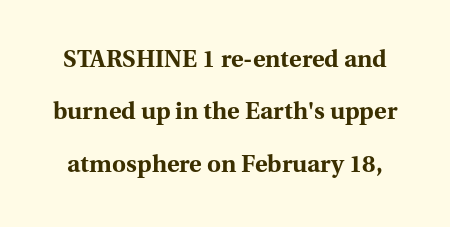
Q: Is the text bold? A: Yes.
Q: Is the text italic (slanted)? A: No, it is upright.
Q: Is the text underlined? A: No.
Q: Is the spacing between letters normal or unusually wide? A: Normal.
Q: Is the spacing between lines tight, normal or loose? A: Loose.
